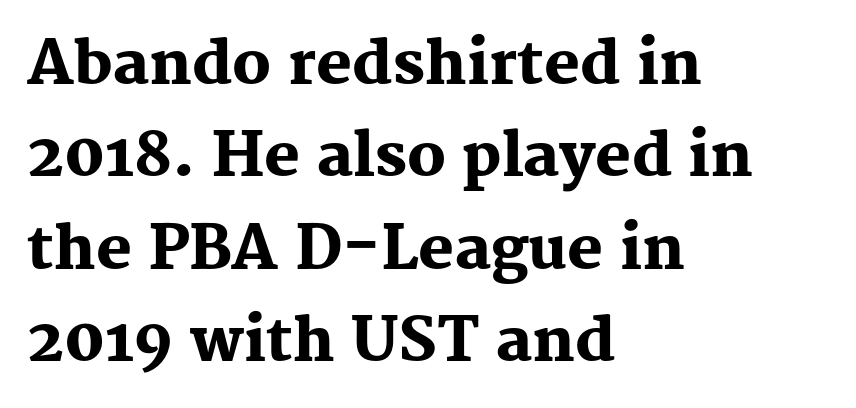
{"serif": "yes", "italic": "no", "bold": "yes", "weight": "heavy", "width": "normal", "stroke_contrast": "medium", "x_height": "medium", "monospaced": "no", "underline": "no", "align": "left", "line_spacing": "normal", "line_spacing_ratio": 1.54, "letter_spacing": "normal", "letter_spacing_em": 0.0, "glyph_px": 60}
